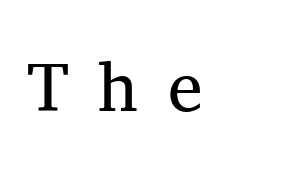
Q: Is the text bold? A: No.
Q: Is the text italic (slanted)? A: No, it is upright.
Q: Is the typeface a serif or a sans-serif typeface? A: Serif.
Q: Is the text underlined? A: No.
Q: How is the paragraph aligned? A: Left-aligned.
Q: Is the spacing between letters normal or unusually wide? A: Unusually wide.
Q: Width (condensed, normal, or wide)? A: Normal.
Q: Stroke contrast? A: Medium.
Q: x-height? A: Medium.
Q: Monospaced? A: No.
